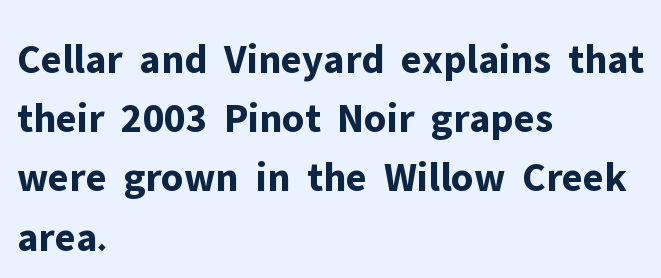
The image shows 42 px bold sans-serif type, upright; set left-aligned, normal line spacing (1.41x), normal letter spacing, not underlined; low stroke contrast and a medium x-height.
